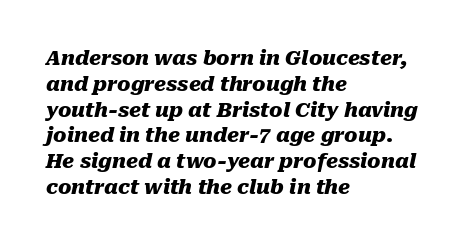
The image shows 20 px bold type, italic (leaning right); set left-aligned, normal line spacing (1.29x), normal letter spacing, not underlined.
